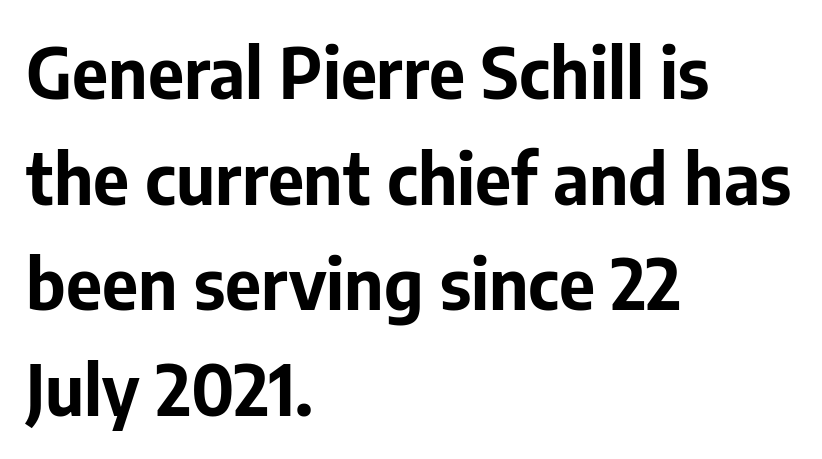
Q: Is the text bold? A: Yes.
Q: Is the text italic (slanted)? A: No, it is upright.
Q: Is the typeface a serif or a sans-serif typeface? A: Sans-serif.
Q: Is the text underlined? A: No.
Q: How is the paragraph aligned? A: Left-aligned.
Q: Is the spacing between letters normal or unusually wide? A: Normal.
Q: Is the spacing between lines tight, normal or loose? A: Normal.
Q: Width (condensed, normal, or wide)? A: Normal.
Q: Stroke contrast? A: Low.
Q: x-height? A: Medium.
Q: Monospaced? A: No.
